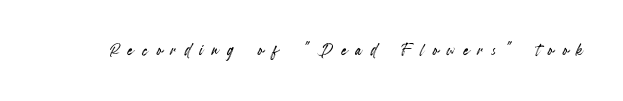
The strip under each line holds only bare page. Caption: expanded tracking, letters set apart.
